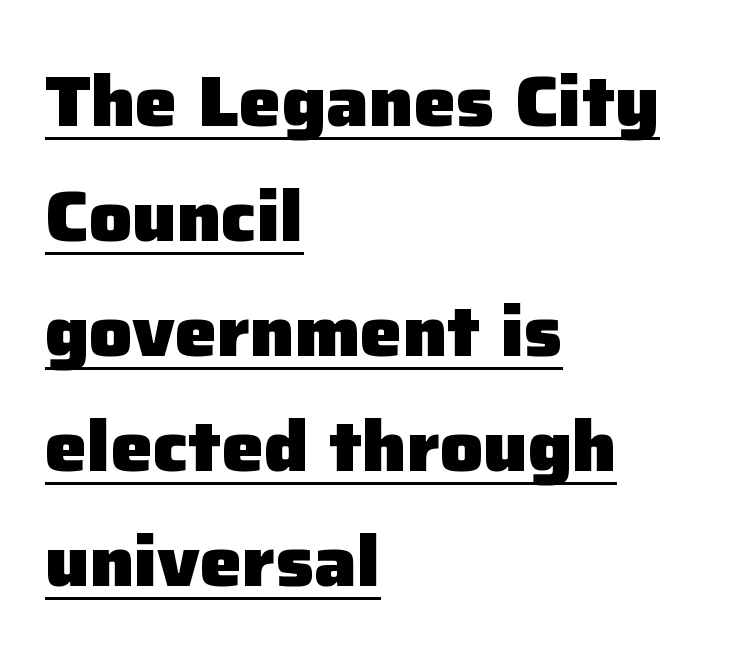
{"serif": "no", "italic": "no", "bold": "yes", "weight": "heavy", "width": "normal", "stroke_contrast": "low", "x_height": "medium", "monospaced": "no", "underline": "yes", "align": "left", "line_spacing": "normal", "line_spacing_ratio": 1.62, "letter_spacing": "normal", "letter_spacing_em": 0.0, "glyph_px": 71}
